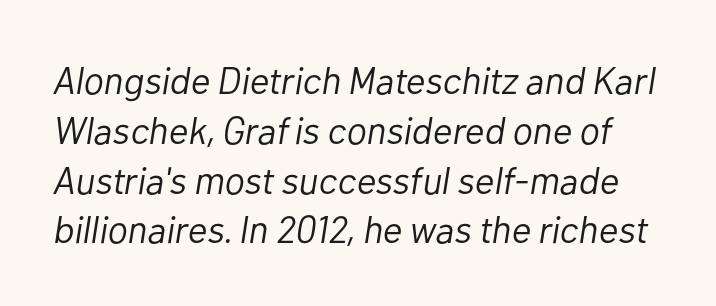
Weight class: somewhere from thin through regular. A typesetter would call this proportional, since set widths differ per character. Tracking value appears to be zero — textbook default spacing. Clear beneath every line of the passage.
